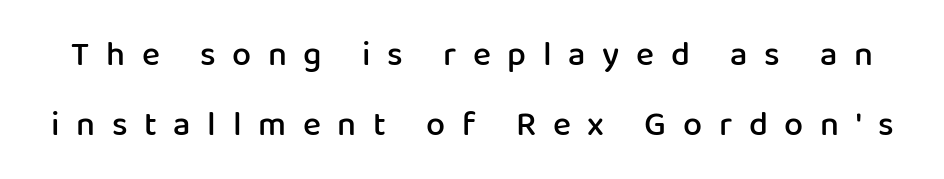
Q: Is the text bold? A: Semi-bold.
Q: Is the text italic (slanted)? A: No, it is upright.
Q: Is the typeface a serif or a sans-serif typeface? A: Sans-serif.
Q: Is the text underlined? A: No.
Q: Is the spacing between letters normal or unusually wide? A: Unusually wide.
Q: Is the spacing between lines tight, normal or loose? A: Loose.
Q: Width (condensed, normal, or wide)? A: Normal.
Q: Stroke contrast? A: Low.
Q: x-height? A: Medium.
Q: Monospaced? A: No.
